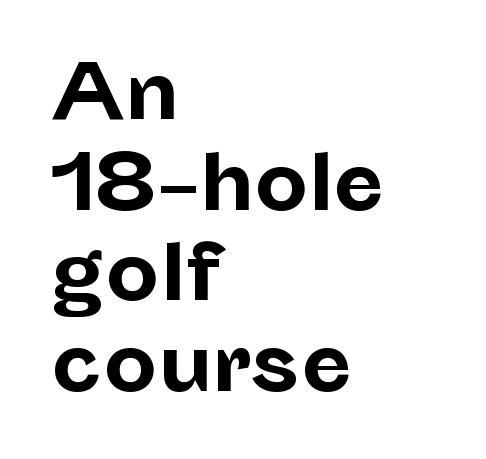
The passage shown is typed in a proportional face where columns would drift. The ragged edge is on the right, which tells us the setting is flush left. Thick stems and heavy bowls — unmistakably bold. Unmarked baselines from the first word to the last.
